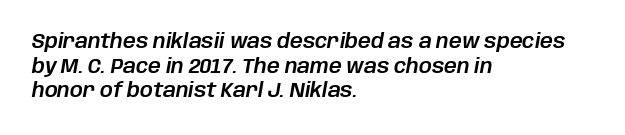
{"italic": "yes", "lean": "right", "slant_degrees": 10, "underline": "no", "align": "left", "line_spacing_ratio": 1.23, "letter_spacing": "normal", "letter_spacing_em": 0.0, "glyph_px": 20}
